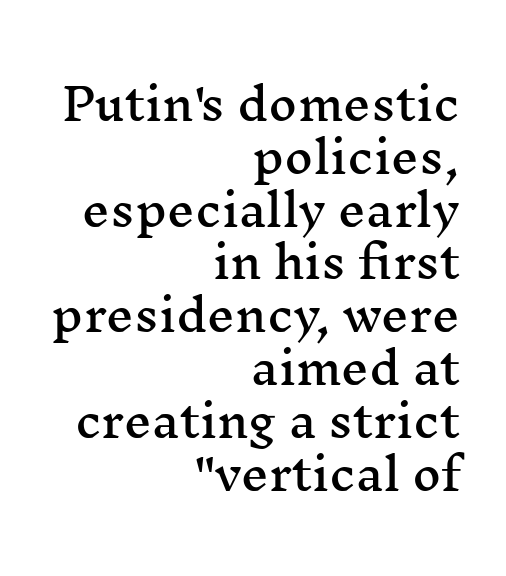
Q: Is the text italic (slanted)? A: No, it is upright.
Q: Is the typeface a serif or a sans-serif typeface? A: Serif.
Q: Is the text underlined? A: No.
Q: How is the paragraph aligned? A: Right-aligned.
Q: Is the spacing between letters normal or unusually wide? A: Normal.
Q: Width (condensed, normal, or wide)? A: Wide.
Q: Stroke contrast? A: Medium.
Q: x-height? A: Medium.
Q: Monospaced? A: No.
